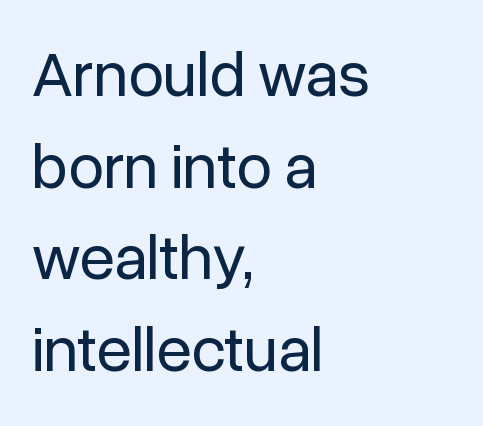
Q: Is the text bold? A: No.
Q: Is the text italic (slanted)? A: No, it is upright.
Q: Is the typeface a serif or a sans-serif typeface? A: Sans-serif.
Q: Is the text underlined? A: No.
Q: How is the paragraph aligned? A: Left-aligned.
Q: Is the spacing between letters normal or unusually wide? A: Normal.
Q: Is the spacing between lines tight, normal or loose? A: Normal.
Q: Width (condensed, normal, or wide)? A: Normal.
Q: Stroke contrast? A: Low.
Q: x-height? A: Medium.
Q: Monospaced? A: No.
